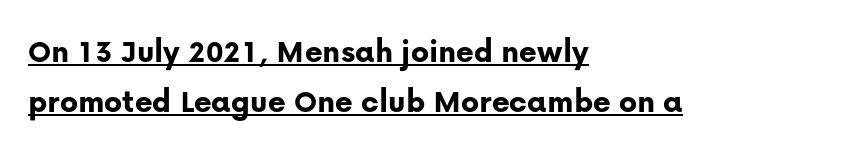
The letters stand straight up with perfectly vertical stems. Caption: standard tracking, unaltered. Vertically, the passage feels balanced, rows spaced as you'd expect. Caption: lettering with a line underneath.
